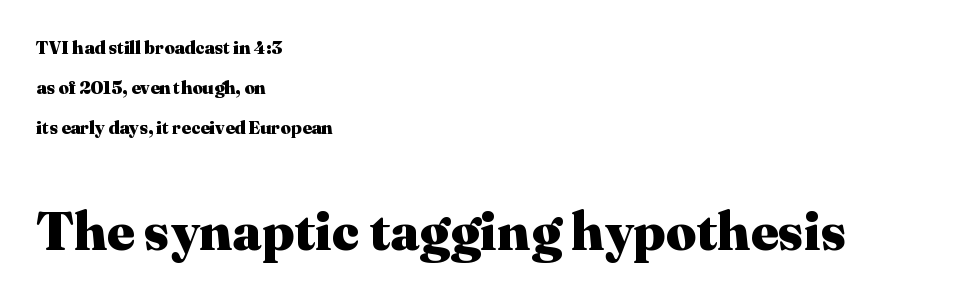
The type is set solid horizontally, with unmodified tracking. Casual observation: everything's shoved over to the left. Do the characters align in a grid? No, the font is proportional. The baseline area is clear. The designer gave the closing block more size than the opening block.
